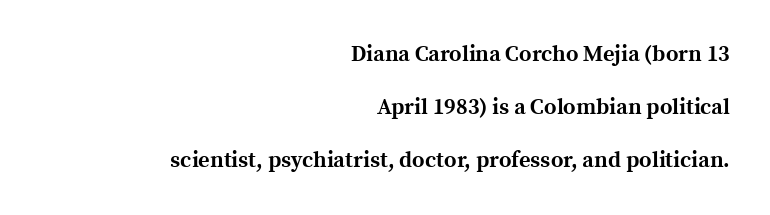
{"italic": "no", "bold": "yes", "underline": "no", "align": "right", "line_spacing": "loose", "line_spacing_ratio": 2.4, "letter_spacing": "normal", "letter_spacing_em": 0.0, "glyph_px": 22}
